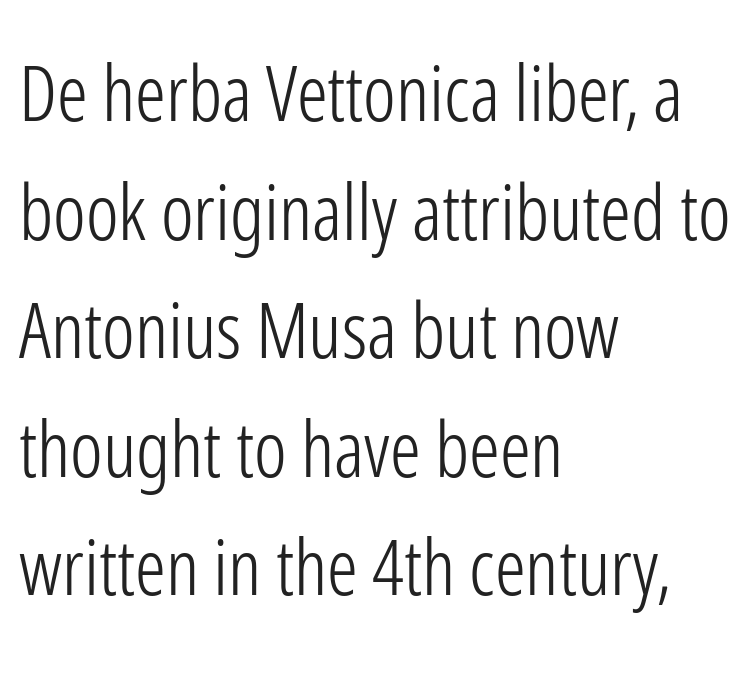
Vertically, the passage feels balanced, rows spaced as you'd expect. If you drew a line through each stem, it would be perfectly vertical. Counters stay open thanks to moderate or lighter strokes. Proportional: the letters do not fall into vertical columns. If you drew a ruler down the left edge, every line would touch it. The letters sit at their default tracking, neither squeezed nor spread.
